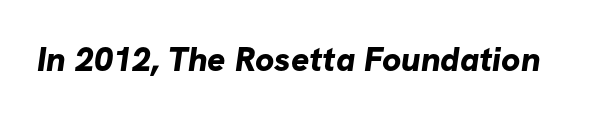
The image shows 34 px bold sans-serif type; set normal letter spacing, not underlined; low stroke contrast and a medium x-height.
